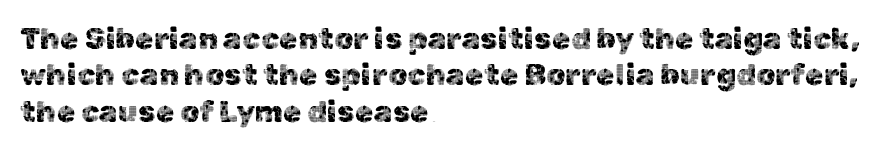
The image shows 30 px sans-serif type, upright; set left-aligned, line spacing 1.21x, normal letter spacing, not underlined; a medium x-height.
